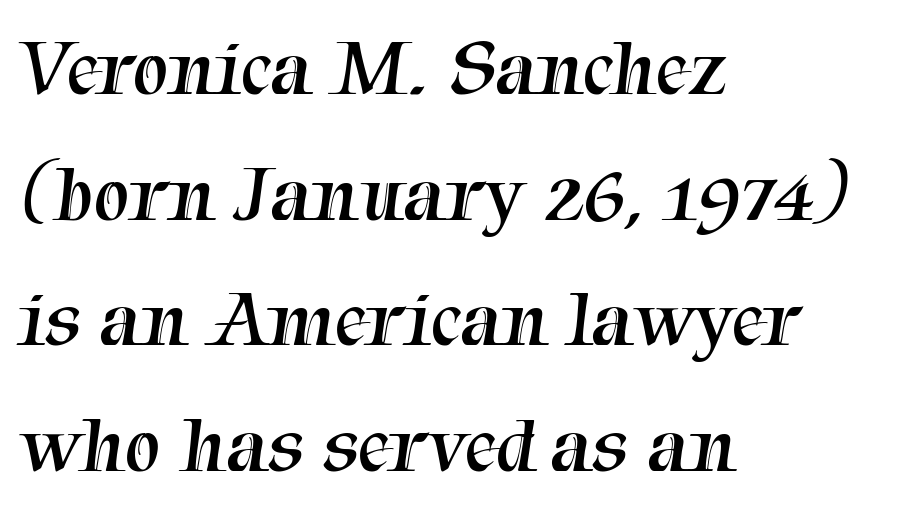
{"serif": "yes", "bold": "no", "weight": "regular", "width": "normal", "stroke_contrast": "medium", "x_height": "medium", "monospaced": "no", "underline": "no", "align": "left", "line_spacing": "normal", "line_spacing_ratio": 1.57, "letter_spacing": "normal", "letter_spacing_em": 0.0, "glyph_px": 80}
